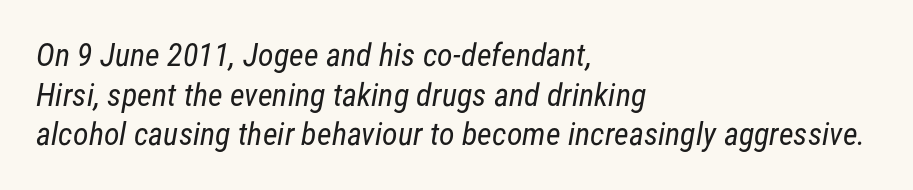
This sample has the flowing, uneven cadence of proportional lettering. The letterforms sit shoulder to shoulder at normal distance. Honestly, there is no underline to notice here at all. Check where the strokes stop: nothing finishes them off — pure sans. The rag falls on the right side of this text block.
